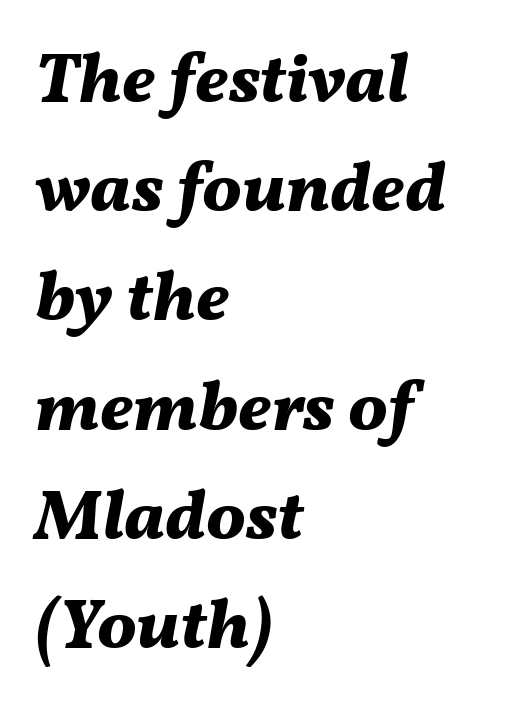
Q: Is the text bold? A: Yes.
Q: Is the text italic (slanted)? A: Yes, it leans right by about 11 degrees.
Q: Is the text underlined? A: No.
Q: How is the paragraph aligned? A: Left-aligned.
Q: Is the spacing between letters normal or unusually wide? A: Normal.
Q: Is the spacing between lines tight, normal or loose? A: Normal.
Q: Width (condensed, normal, or wide)? A: Normal.
Q: Stroke contrast? A: Medium.
Q: x-height? A: Medium.
Q: Monospaced? A: No.
